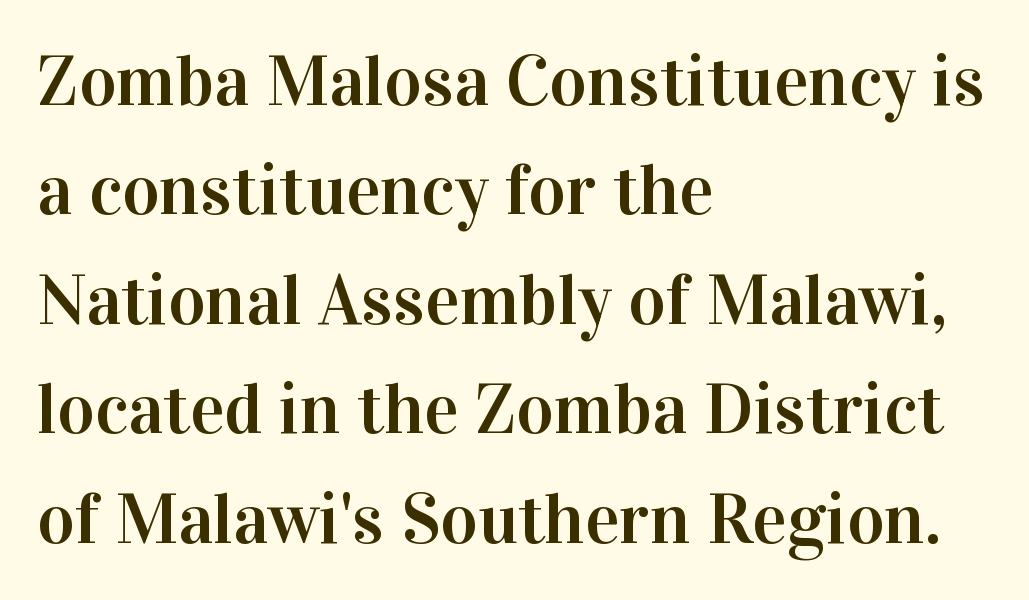
Q: Is the text italic (slanted)? A: No, it is upright.
Q: Is the typeface a serif or a sans-serif typeface? A: Serif.
Q: Is the text underlined? A: No.
Q: How is the paragraph aligned? A: Left-aligned.
Q: Is the spacing between letters normal or unusually wide? A: Normal.
Q: Is the spacing between lines tight, normal or loose? A: Normal.
Q: Width (condensed, normal, or wide)? A: Normal.
Q: Stroke contrast? A: High.
Q: x-height? A: Medium.
Q: Monospaced? A: No.
